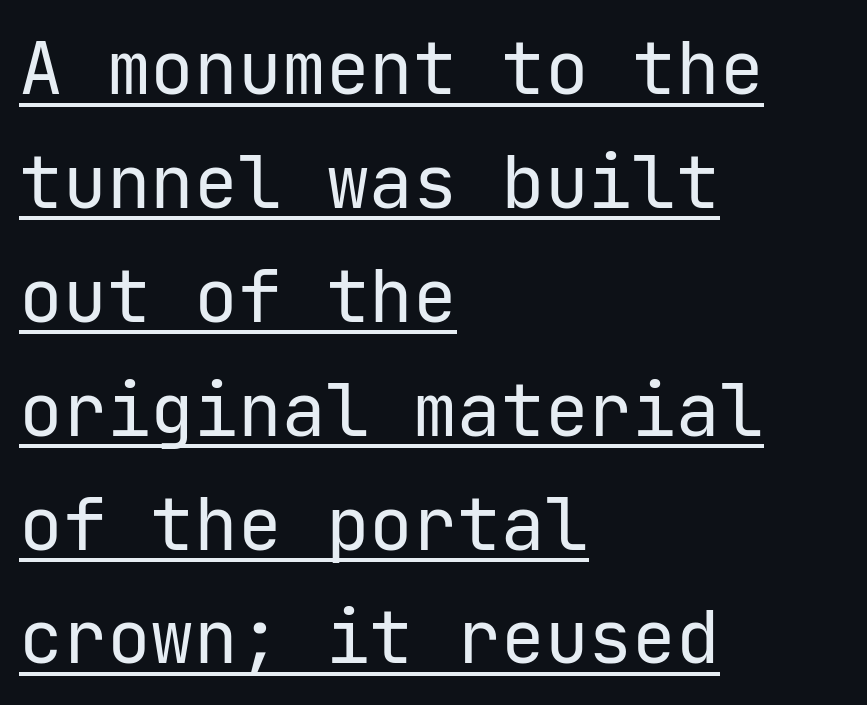
Q: Is the text bold? A: No.
Q: Is the text italic (slanted)? A: No, it is upright.
Q: Is the typeface a serif or a sans-serif typeface? A: Sans-serif.
Q: Is the text underlined? A: Yes.
Q: How is the paragraph aligned? A: Left-aligned.
Q: Is the spacing between letters normal or unusually wide? A: Normal.
Q: Is the spacing between lines tight, normal or loose? A: Normal.
Q: Width (condensed, normal, or wide)? A: Normal.
Q: Stroke contrast? A: Low.
Q: x-height? A: Medium.
